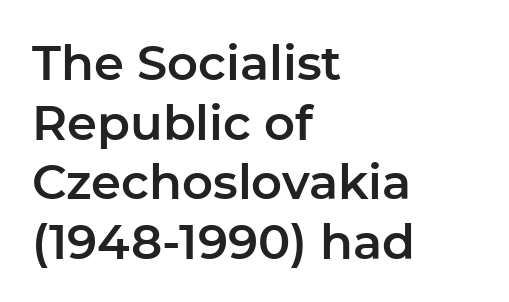
The image shows 48 px sans-serif type, upright; set left-aligned, line spacing 1.24x, normal letter spacing, not underlined; low stroke contrast and a medium x-height.
